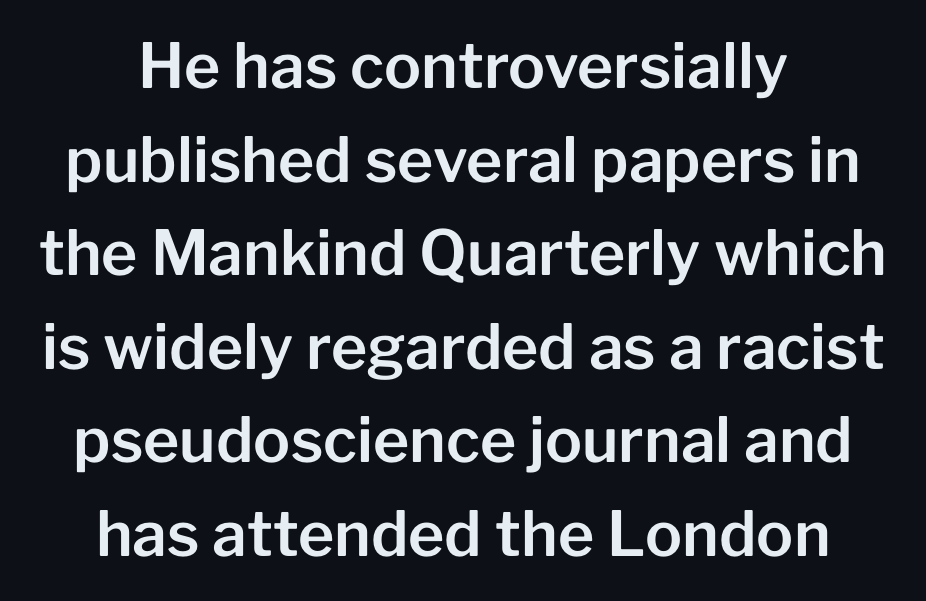
The text was rendered using a sans face with plain stroke endings. Layout note: lines centered. Tracking value appears to be zero — textbook default spacing. The type sits square on the baseline with zero lean.
